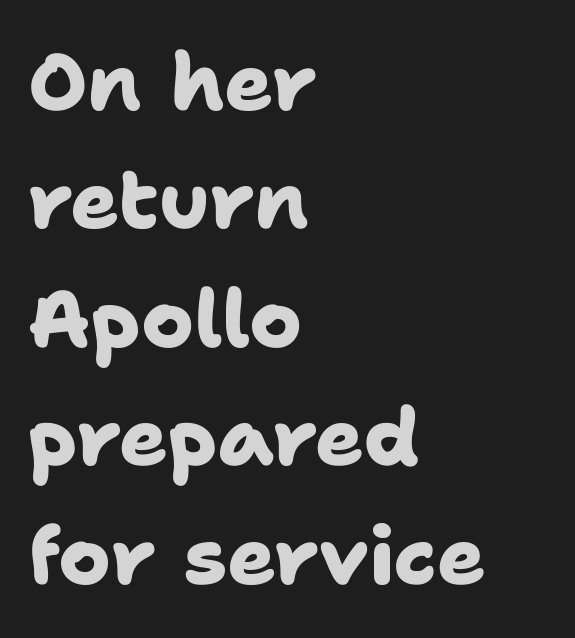
Horizontal bands of white between lines are of average thickness. Honestly, there is no underline to notice here at all. The rendering uses natural spacing where letterforms have individual widths. Chunky letters — that's bold for sure. Horizontally, the lines are justified to the leading edge only.
